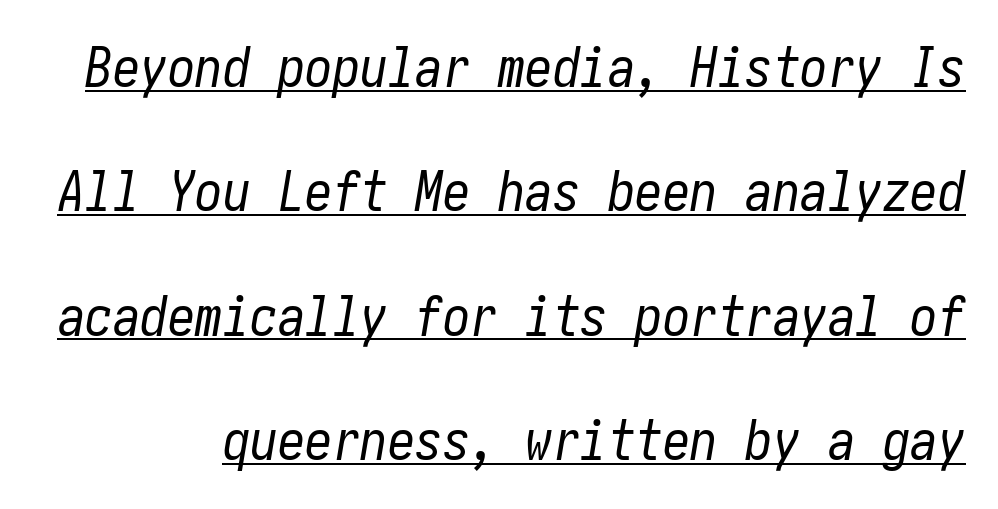
{"italic": "yes", "lean": "right", "slant_degrees": 10, "bold": "no", "weight": "regular", "width": "condensed", "stroke_contrast": "low", "x_height": "medium", "underline": "yes", "line_spacing": "loose", "line_spacing_ratio": 2.26, "letter_spacing": "normal", "letter_spacing_em": 0.0, "glyph_px": 55}
